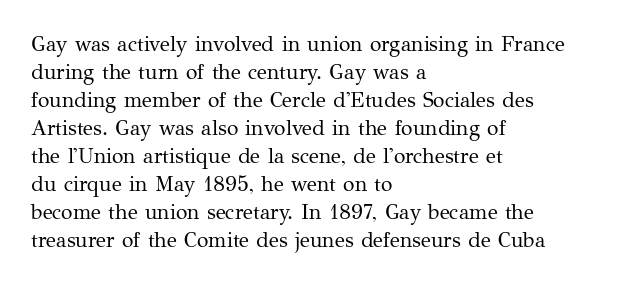
The paragraph has a hard left edge and a soft right edge. Rows of type keep a routine distance in the vertical direction. The letters sit at their default tracking, neither squeezed nor spread. Posture: vertical.
